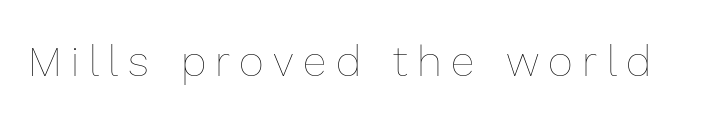
The image shows 43 px thin type, upright; set unusually wide letter spacing (+0.22 em), not underlined; a medium x-height.
